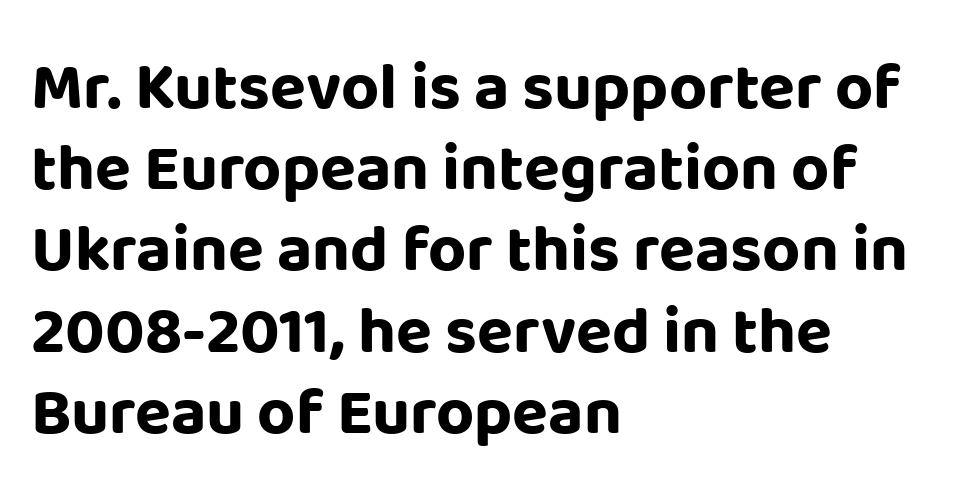
The image shows 66 px bold sans-serif type, upright; set left-aligned, line spacing 1.23x, normal letter spacing, not underlined; low stroke contrast and a large x-height.
